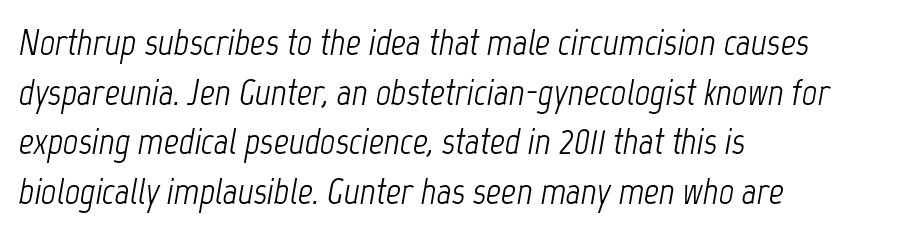
{"italic": "yes", "lean": "right", "slant_degrees": 12, "bold": "no", "weight": "light", "width": "condensed", "stroke_contrast": "low", "x_height": "medium", "monospaced": "no", "underline": "no", "align": "left", "line_spacing": "normal", "line_spacing_ratio": 1.34, "letter_spacing": "normal", "letter_spacing_em": 0.0, "glyph_px": 37}
